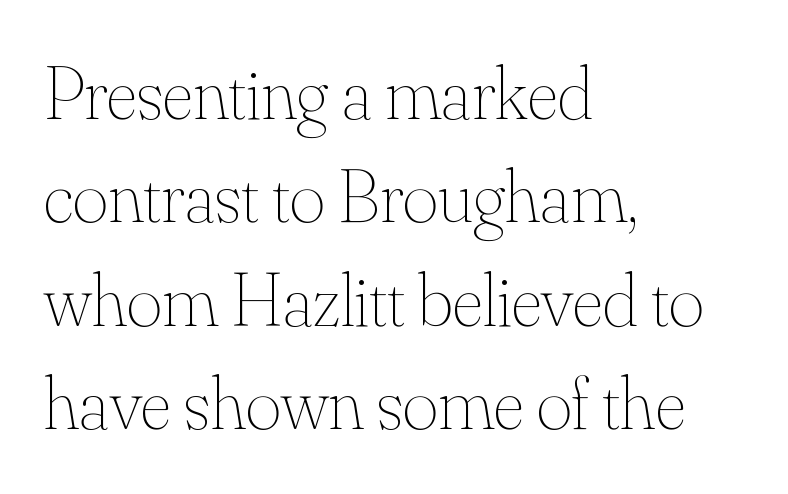
The passage shown is typed in a proportional face where columns would drift. Leading: standard. Descender tails drop into unmarked territory. Upright lettering throughout. Compared with a typical body face, this is equally light or lighter still. Line starts are locked; line ends wander.
